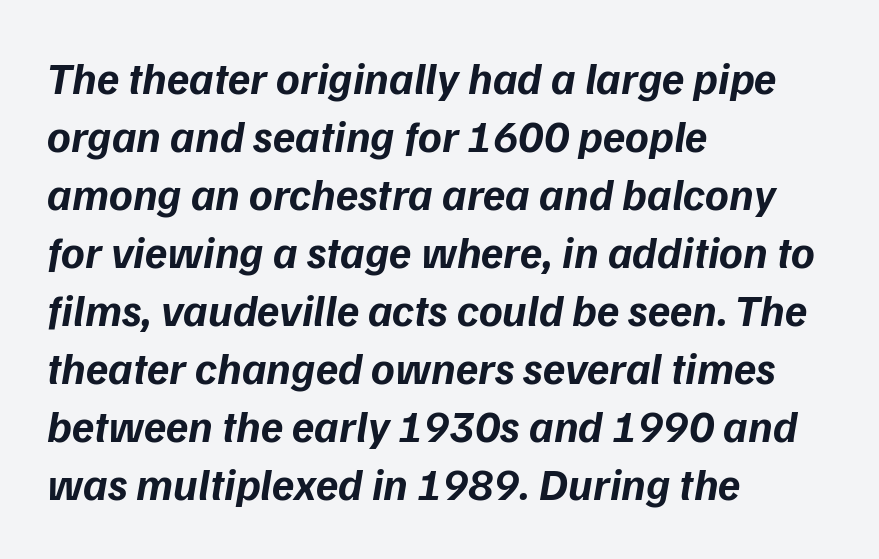
The image shows 45 px bold sans-serif type; set left-aligned, normal line spacing (1.29x), normal letter spacing, not underlined; low stroke contrast and a medium x-height.
